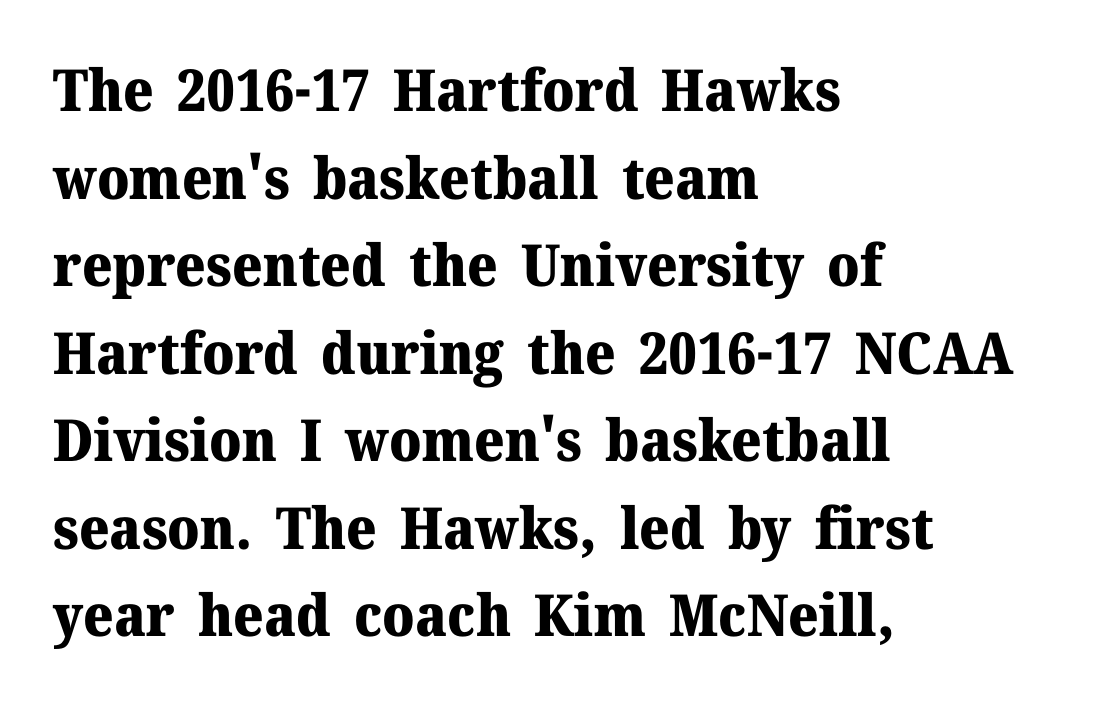
Line spacing here is normal. The typesetter chose a ragged-right arrangement here. In terms of letterspacing, this is plain default setting. Is this a fixed-width face? No — the glyphs have proportional, varying widths. A typesetter would label this face a serif.
